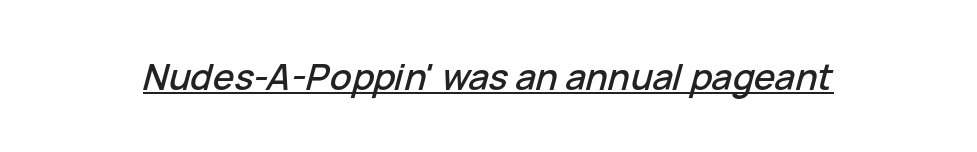
Q: Is the text italic (slanted)? A: Yes, it leans right by about 15 degrees.
Q: Is the text underlined? A: Yes.
Q: Is the spacing between letters normal or unusually wide? A: Normal.
Q: Width (condensed, normal, or wide)? A: Normal.
Q: Stroke contrast? A: Low.
Q: x-height? A: Medium.
Q: Monospaced? A: No.
